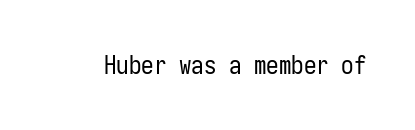
The rendering keeps characters at their native spacing. The font sits on the lighter half of the weight spectrum, regular included. Quick note: underline off. Is there any slant? The stems are plumb.
